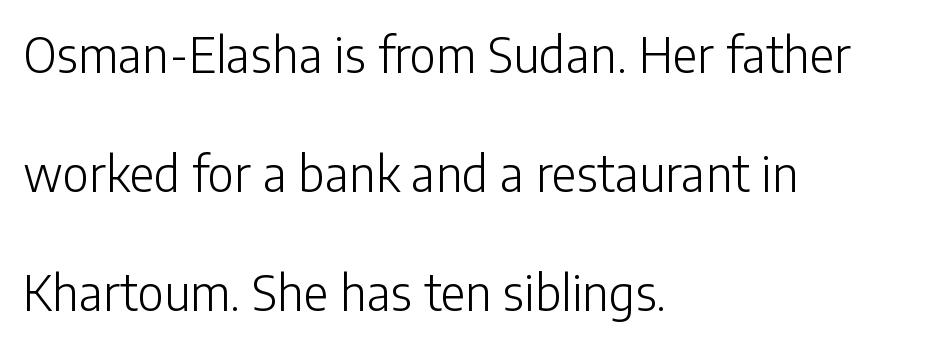
Every stem runs plumb, perpendicular to the baseline. The typeface has the unassuming heft of standard copy or less. Regarding serifs, this sample does without them. The horizontal fit of the characters is conventional and even. Is the block centered? No — it sits flush against the left margin.
